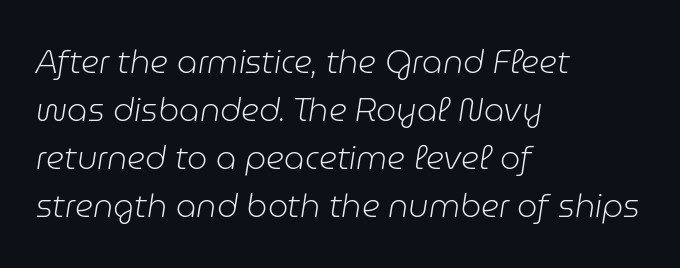
Q: Is the text bold? A: No.
Q: Is the text italic (slanted)? A: Yes, it leans right by about 9 degrees.
Q: Is the text underlined? A: No.
Q: How is the paragraph aligned? A: Left-aligned.
Q: Is the spacing between letters normal or unusually wide? A: Normal.
Q: Is the spacing between lines tight, normal or loose? A: Normal.
Q: Width (condensed, normal, or wide)? A: Normal.
Q: Stroke contrast? A: Low.
Q: x-height? A: Medium.
Q: Monospaced? A: No.
